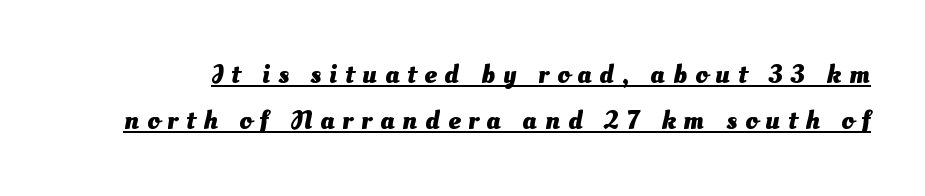
{"bold": "yes", "underline": "yes", "line_spacing_ratio": 1.72, "letter_spacing": "wide", "letter_spacing_em": 0.3, "glyph_px": 27}
